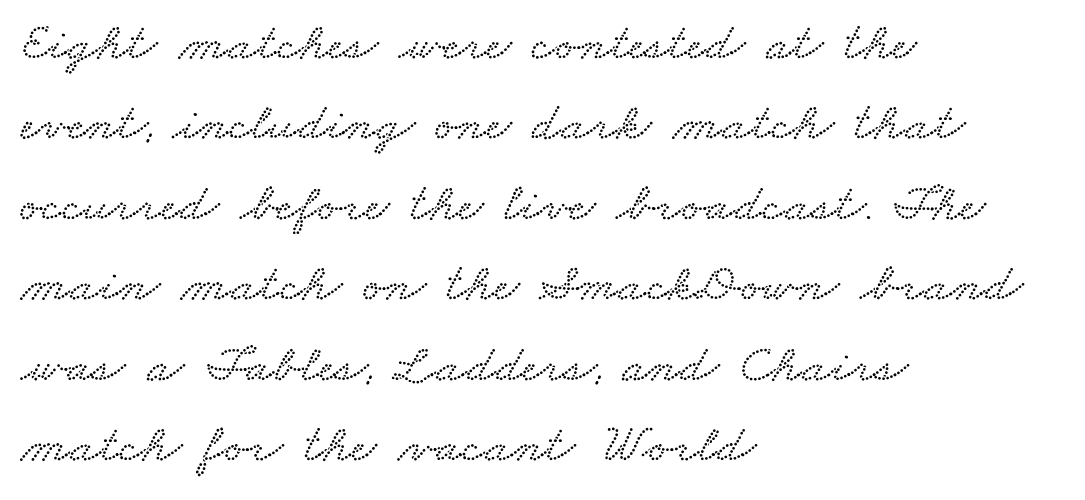
{"width": "wide", "stroke_contrast": "low", "x_height": "small", "monospaced": "no", "underline": "no", "align": "left", "line_spacing": "normal", "line_spacing_ratio": 1.49, "letter_spacing": "normal", "letter_spacing_em": 0.0, "glyph_px": 54}
